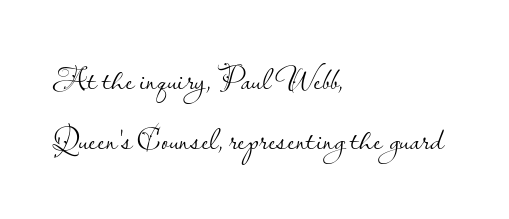
{"serif": "no", "bold": "no", "weight": "light", "width": "normal", "stroke_contrast": "low", "x_height": "small", "monospaced": "no", "underline": "no", "align": "left", "line_spacing_ratio": 1.83, "letter_spacing": "normal", "letter_spacing_em": 0.0, "glyph_px": 33}
